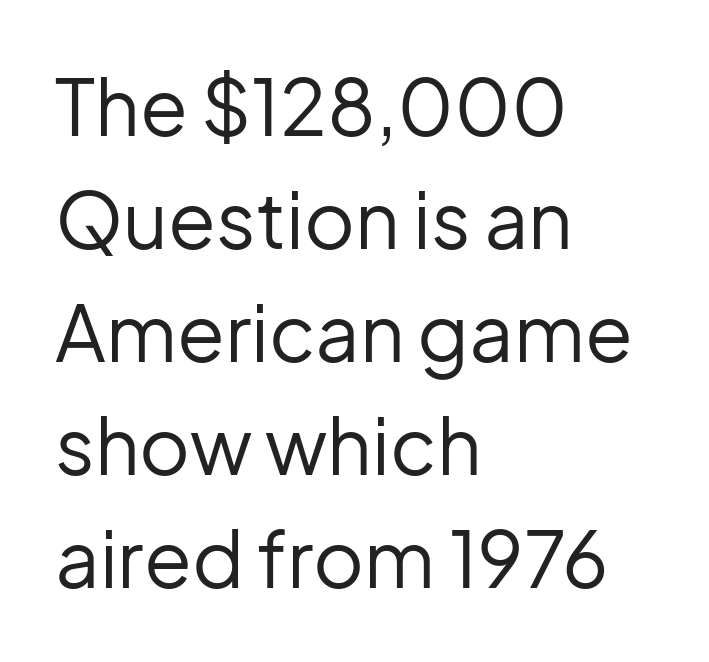
{"serif": "no", "italic": "no", "bold": "no", "weight": "regular", "width": "normal", "stroke_contrast": "low", "x_height": "medium", "monospaced": "no", "underline": "no", "align": "left", "line_spacing": "normal", "line_spacing_ratio": 1.45, "letter_spacing": "normal", "letter_spacing_em": 0.0, "glyph_px": 78}
